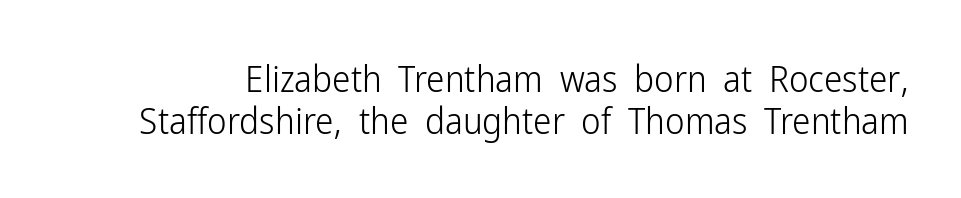
Note the varied advance widths — an 'i' is clearly narrower than an 'm'. The zone under the glyphs is completely vacant. The vertical gap from one line to the next is small. This is sans-serif lettering, the kind often seen on screens and signage. Glyph-to-glyph distance matches everyday printed text. The typography opts for an upright posture over an oblique one.
